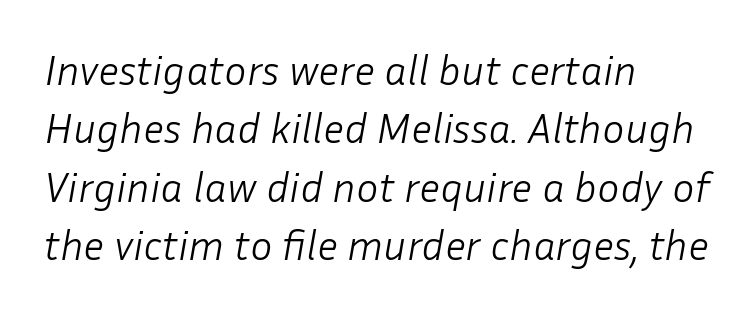
The image shows 42 px light type, italic (leaning right); set left-aligned, normal line spacing (1.39x), normal letter spacing, not underlined; low stroke contrast and a medium x-height.
